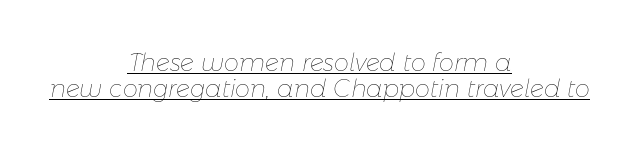
{"italic": "yes", "lean": "right", "slant_degrees": 11, "bold": "no", "underline": "yes", "align": "center", "line_spacing": "tight", "line_spacing_ratio": 1.07, "letter_spacing": "normal", "letter_spacing_em": 0.0, "glyph_px": 24}
